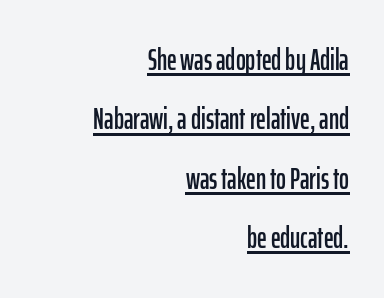
The image shows 30 px condensed sans-serif type, upright; set right-aligned, loose line spacing (1.98x), normal letter spacing, underlined; low stroke contrast and a medium x-height.
